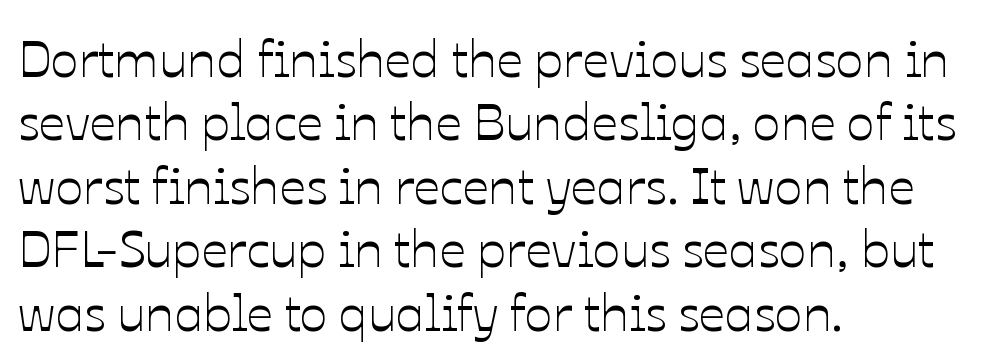
Italic? Not at all — the glyphs are vertical. Lines of text with bare space underneath. Here the glyphs are tracked normally, forming tight word shapes. The paragraph has a hard left edge and a soft right edge. A typesetter would call this proportional, since set widths differ per character.
